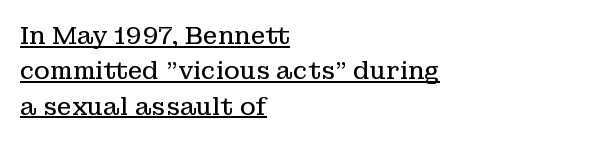
Q: Is the text bold? A: No.
Q: Is the text italic (slanted)? A: No, it is upright.
Q: Is the text underlined? A: Yes.
Q: How is the paragraph aligned? A: Left-aligned.
Q: Is the spacing between letters normal or unusually wide? A: Normal.
Q: Is the spacing between lines tight, normal or loose? A: Normal.
